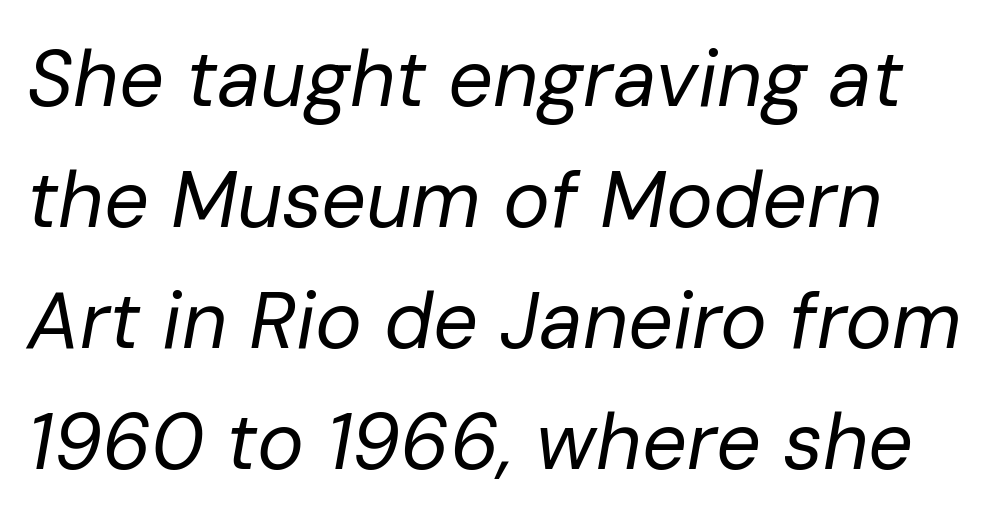
On a weight scale, this lands at 450 or below. Leading matches the norm, producing a regular column. The passage shown is typed in a proportional face where columns would drift. Compared with typical body copy, the letter spacing here is the same. The font's italic variant was chosen for this text.
